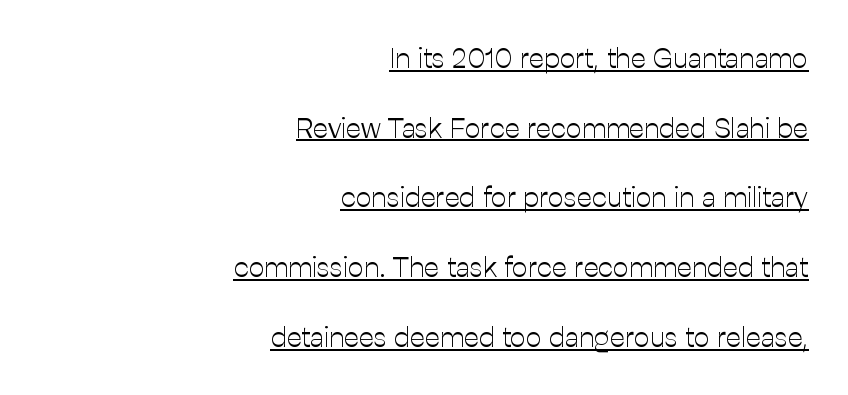
The type sits square on the baseline with zero lean. Stroke mass is kept to a normal reading level or below. Reading down the block, your eye finds every line finishing at a fixed right position. Character widths vary here, with narrow letters taking less room than wide ones. Notice how a bar underscores the lettering throughout.
